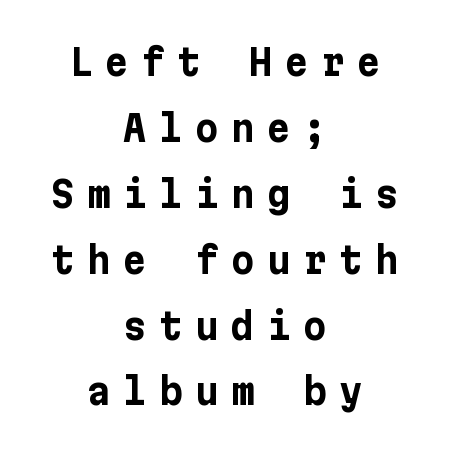
Heavy, bold letterforms. Leftover space on each line is divided equally before and after the words. This rendering employs a face without finishing strokes, i.e., a sans-serif. The string is rendered with underlining switched off. You can tell it's not italic because the verticals are truly vertical. These lines have a slow, spaced-out rhythm from letter to letter.
